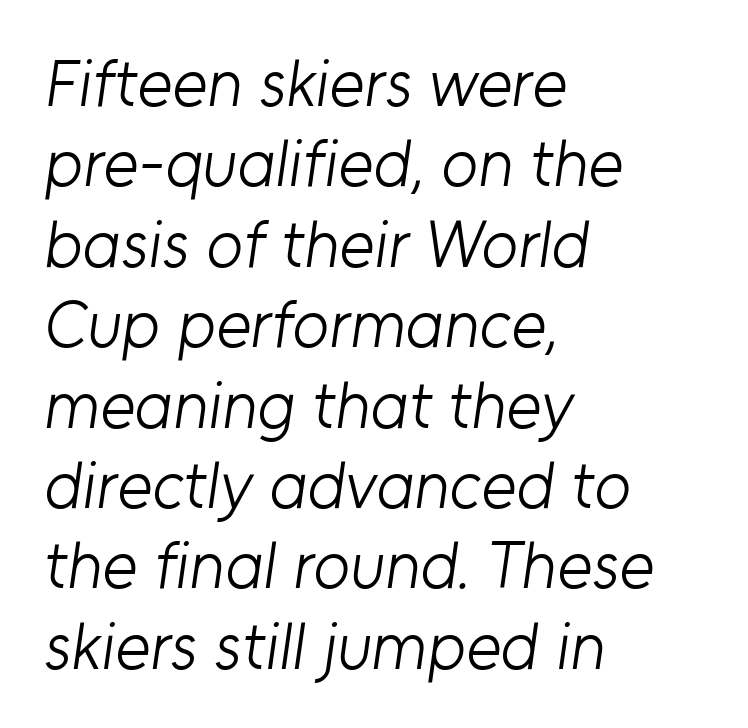
The image shows 67 px light sans-serif type; set left-aligned, line spacing 1.2x, normal letter spacing, not underlined; low stroke contrast and a medium x-height.
